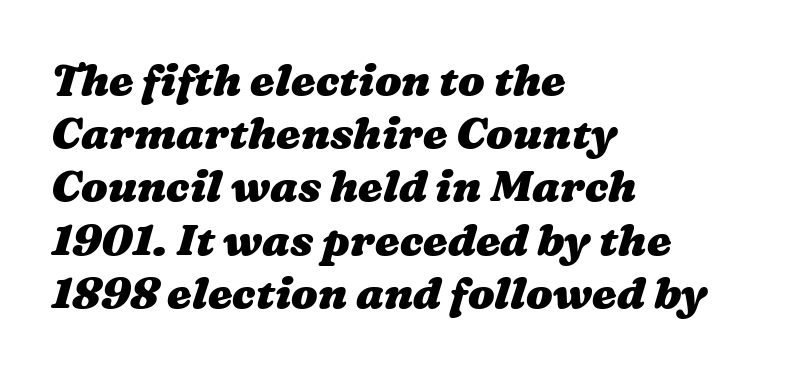
Visually the block forms a straight wall on the left and a jagged coastline on the right. Just letters on the line, the space beneath them empty. Thick stems and heavy bowls — unmistakably bold. Characters follow at the spacing the type designer built in. Think of a printed novel: that variable character pitch is what you see here.
